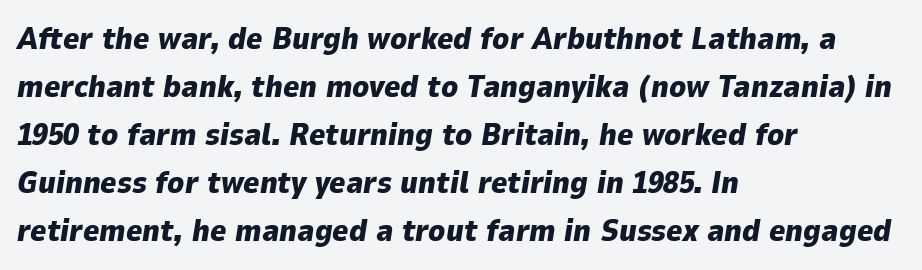
Style check: oblique. The face used here is proportionally spaced, like ordinary book or web type. Clear beneath every line of the passage. Tracking here is standard; glyphs follow each other at the usual distance. Baseline-to-baseline distance is the conventional proportion of letter height.
